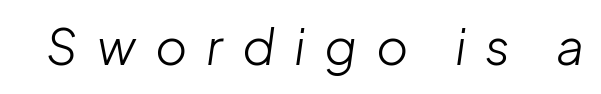
The image shows 49 px light type, italic (leaning right); set unusually wide letter spacing (+0.39 em), not underlined; low stroke contrast and a medium x-height.
